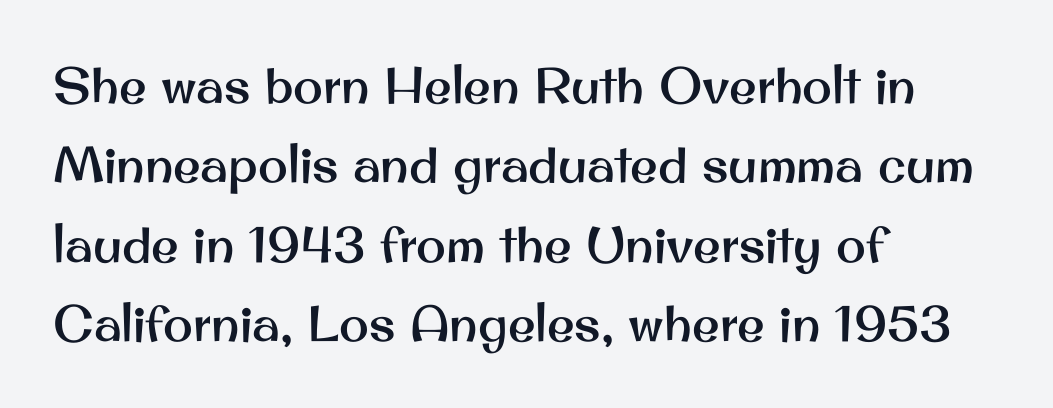
{"serif": "no", "italic": "no", "width": "normal", "stroke_contrast": "medium", "x_height": "small", "monospaced": "no", "underline": "no", "align": "left", "line_spacing": "normal", "line_spacing_ratio": 1.59, "letter_spacing": "normal", "letter_spacing_em": 0.0, "glyph_px": 50}
